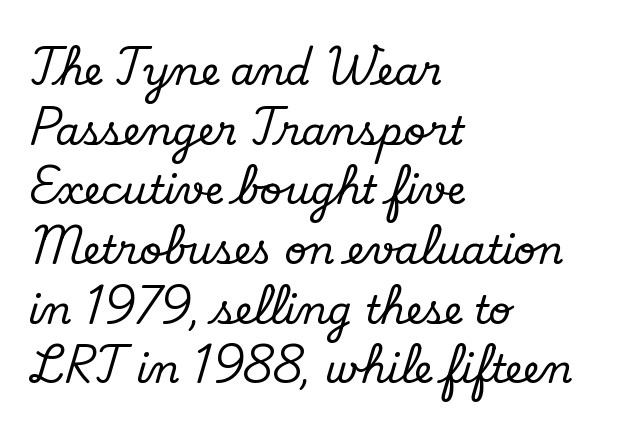
Q: Is the text italic (slanted)? A: Yes.
Q: Is the typeface a serif or a sans-serif typeface? A: Serif.
Q: Is the text underlined? A: No.
Q: How is the paragraph aligned? A: Left-aligned.
Q: Is the spacing between letters normal or unusually wide? A: Normal.
Q: Is the spacing between lines tight, normal or loose? A: Normal.
Q: Width (condensed, normal, or wide)? A: Normal.
Q: Stroke contrast? A: Low.
Q: x-height? A: Small.
Q: Monospaced? A: No.
